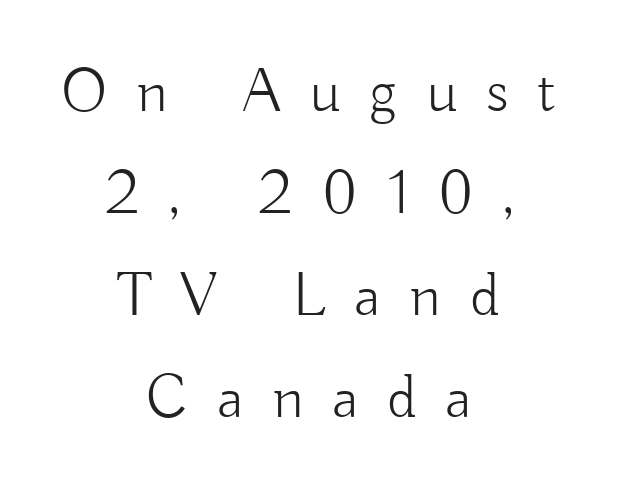
{"serif": "no", "italic": "no", "bold": "no", "weight": "light", "width": "normal", "stroke_contrast": "low", "x_height": "small", "monospaced": "no", "underline": "no", "align": "center", "line_spacing": "normal", "line_spacing_ratio": 1.62, "letter_spacing": "wide", "letter_spacing_em": 0.46, "glyph_px": 63}
